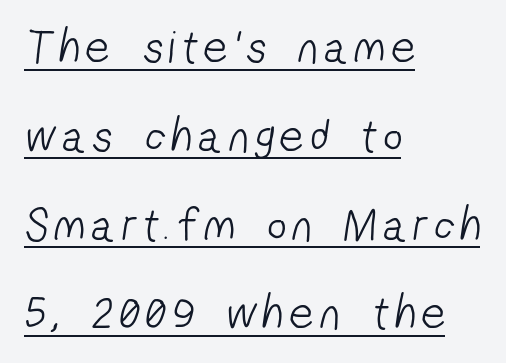
Q: Is the text bold? A: No.
Q: Is the typeface a serif or a sans-serif typeface? A: Sans-serif.
Q: Is the text underlined? A: Yes.
Q: How is the paragraph aligned? A: Left-aligned.
Q: Width (condensed, normal, or wide)? A: Condensed.
Q: Stroke contrast? A: Low.
Q: x-height? A: Medium.
Q: Monospaced? A: No.
